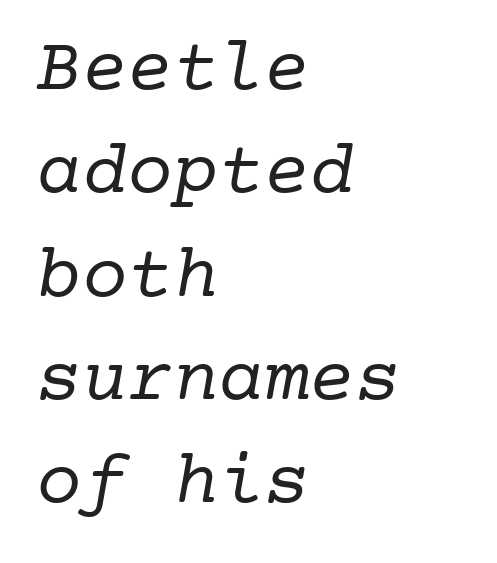
Q: Is the text bold? A: No.
Q: Is the typeface a serif or a sans-serif typeface? A: Serif.
Q: Is the text underlined? A: No.
Q: How is the paragraph aligned? A: Left-aligned.
Q: Is the spacing between letters normal or unusually wide? A: Normal.
Q: Is the spacing between lines tight, normal or loose? A: Normal.
Q: Width (condensed, normal, or wide)? A: Normal.
Q: Stroke contrast? A: Low.
Q: x-height? A: Medium.
Q: Monospaced? A: Yes.
